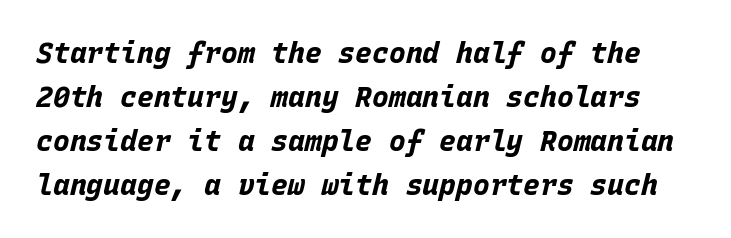
Q: Is the text bold? A: Yes.
Q: Is the text italic (slanted)? A: Yes, it leans right by about 15 degrees.
Q: Is the text underlined? A: No.
Q: Is the spacing between letters normal or unusually wide? A: Normal.
Q: Is the spacing between lines tight, normal or loose? A: Normal.
Q: Width (condensed, normal, or wide)? A: Normal.
Q: Stroke contrast? A: Low.
Q: x-height? A: Large.
Q: Monospaced? A: Yes.
